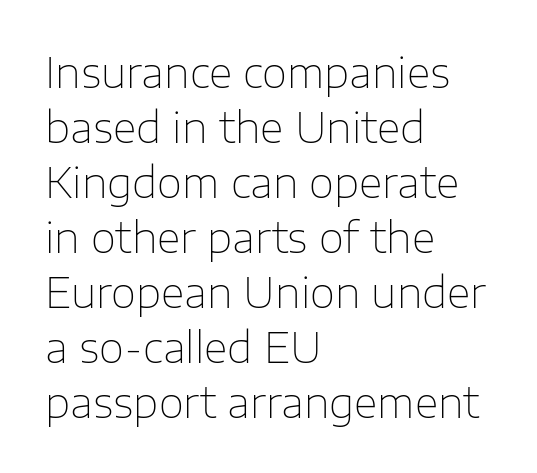
{"serif": "no", "italic": "no", "bold": "no", "weight": "thin", "width": "normal", "stroke_contrast": "low", "x_height": "medium", "monospaced": "no", "underline": "no", "align": "left", "line_spacing": "normal", "line_spacing_ratio": 1.34, "letter_spacing": "normal", "letter_spacing_em": 0.0, "glyph_px": 41}
